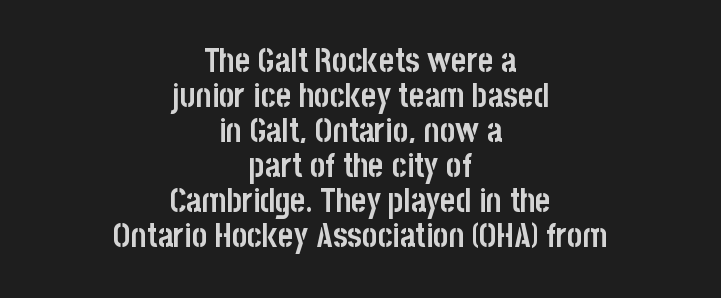
Character widths vary here, with narrow letters taking less room than wide ones. A typesetter would call this zero additional tracking. Letters rest on an invisible, unmarked baseline. This rendering uses center alignment, leaving both contours irregular but symmetric. In terms of leading, this rendering errs on the cramped side.
